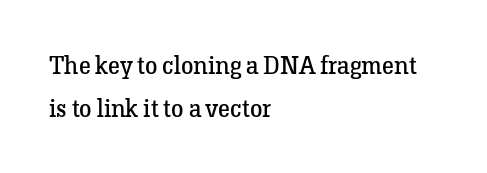
The glyphs are unaccompanied by any horizontal stroke below them. Compared with a centered layout, this one pins lines to the left instead. Tracking here is standard; glyphs follow each other at the usual distance. You can tell it's not italic because the verticals are truly vertical. The letters look calm and open, with moderate or lighter stems.
